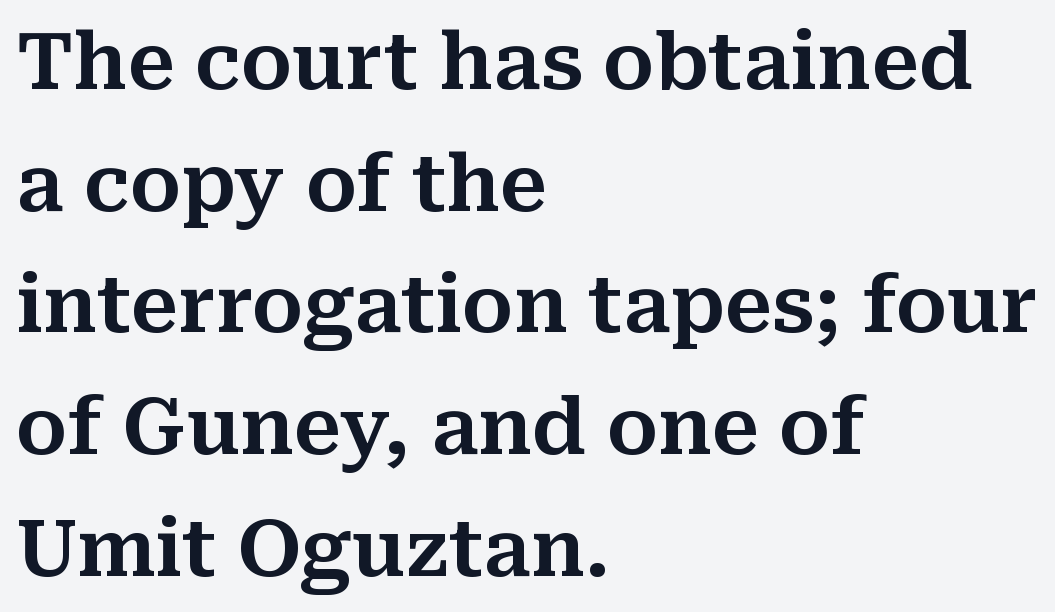
The image shows 78 px serif type, upright; set left-aligned, normal line spacing (1.56x), normal letter spacing, not underlined; medium stroke contrast and a medium x-height.
